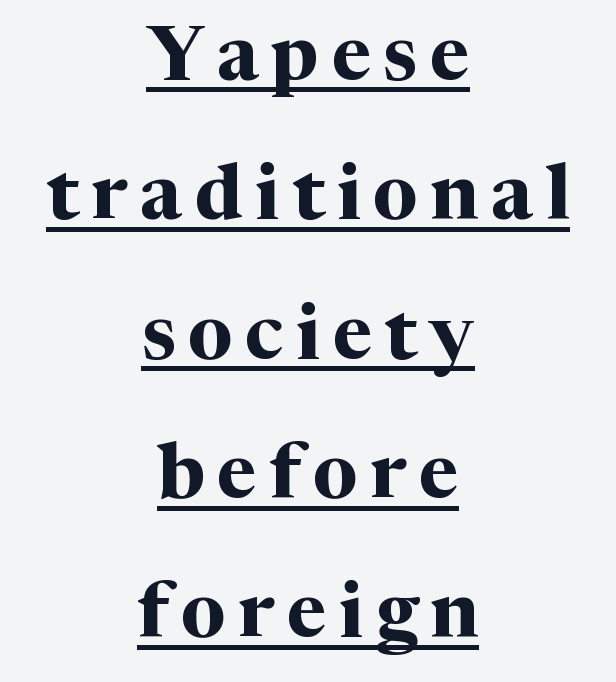
A rule runs beneath these lines of type. Leftover space on each line is divided equally before and after the words. Typesetter's note: full bold, strokes at maximum text heaviness. The passage shown is typed in a proportional face where columns would drift. A typesetter would label this face a serif. Upright lettering throughout.
